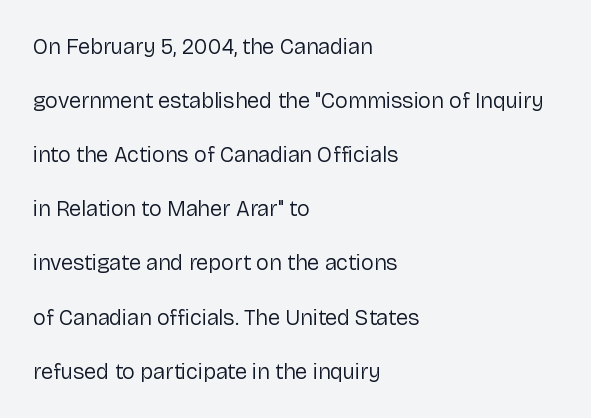
{"italic": "no", "bold": "no", "underline": "no", "align": "left", "line_spacing": "loose", "line_spacing_ratio": 2.46, "letter_spacing": "normal", "letter_spacing_em": 0.0, "glyph_px": 22}
